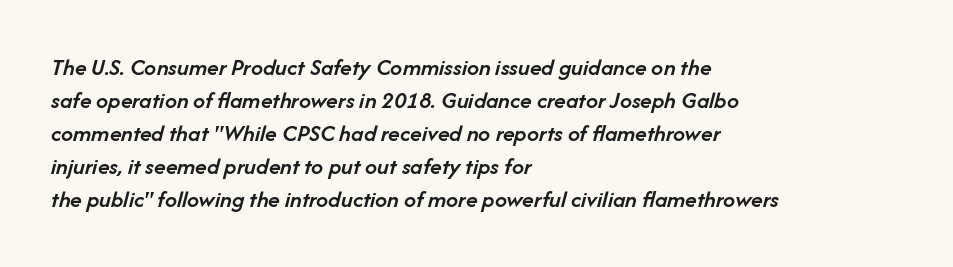
{"italic": "yes", "lean": "right", "slant_degrees": 14, "bold": "semi", "underline": "no", "align": "left", "line_spacing": "normal", "line_spacing_ratio": 1.38, "letter_spacing": "normal", "letter_spacing_em": 0.0, "glyph_px": 24}
